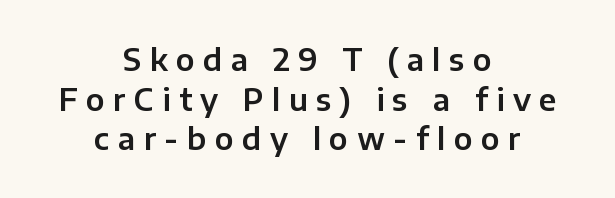
{"serif": "no", "italic": "no", "width": "normal", "stroke_contrast": "low", "x_height": "medium", "monospaced": "no", "underline": "no", "align": "center", "line_spacing": "normal", "line_spacing_ratio": 1.32, "letter_spacing": "wide", "letter_spacing_em": 0.28, "glyph_px": 30}
